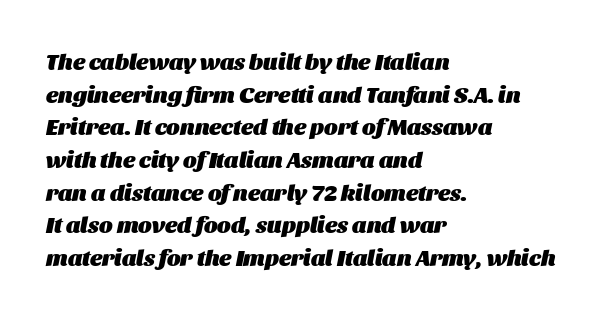
The image shows 23 px bold type, italic (leaning right); set left-aligned, normal line spacing (1.42x), normal letter spacing, not underlined.
